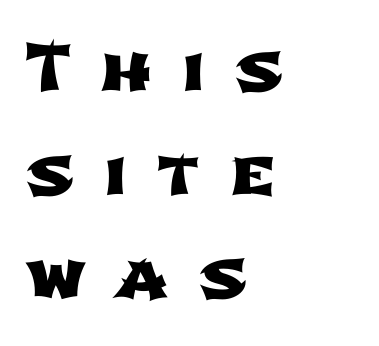
Q: Is the typeface a serif or a sans-serif typeface? A: Sans-serif.
Q: Is the text underlined? A: No.
Q: How is the paragraph aligned? A: Left-aligned.
Q: Is the spacing between letters normal or unusually wide? A: Unusually wide.
Q: Is the spacing between lines tight, normal or loose? A: Normal.
Q: Width (condensed, normal, or wide)? A: Wide.
Q: Stroke contrast? A: Low.
Q: x-height? A: Medium.
Q: Monospaced? A: No.
